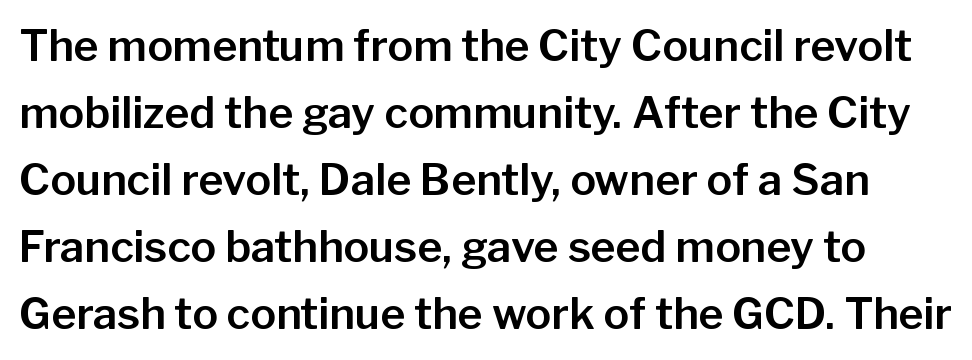
The image shows 43 px sans-serif type, upright; set normal line spacing (1.56x), normal letter spacing, not underlined; low stroke contrast and a medium x-height.
